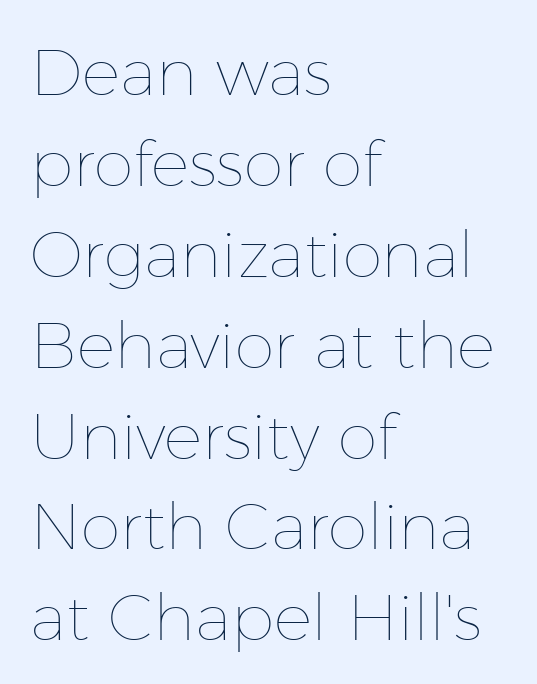
Q: Is the text bold? A: No.
Q: Is the text italic (slanted)? A: No, it is upright.
Q: Is the text underlined? A: No.
Q: How is the paragraph aligned? A: Left-aligned.
Q: Is the spacing between letters normal or unusually wide? A: Normal.
Q: Is the spacing between lines tight, normal or loose? A: Normal.
Q: Width (condensed, normal, or wide)? A: Normal.
Q: Stroke contrast? A: Low.
Q: x-height? A: Medium.
Q: Monospaced? A: No.
